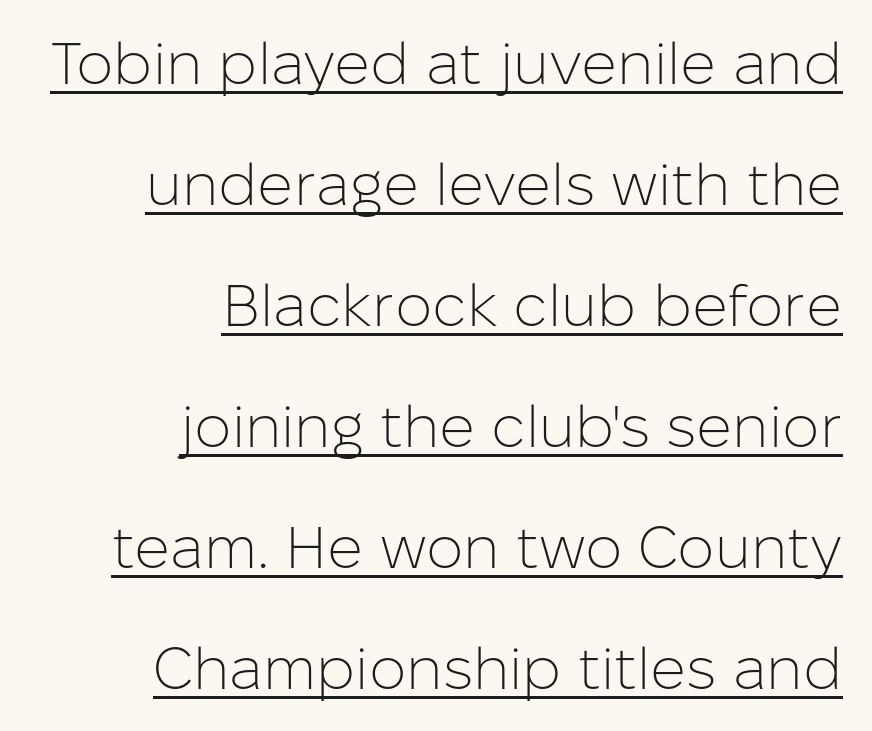
{"serif": "no", "italic": "no", "bold": "no", "weight": "light", "width": "normal", "stroke_contrast": "low", "x_height": "medium", "monospaced": "no", "underline": "yes", "align": "right", "line_spacing": "loose", "line_spacing_ratio": 2.05, "letter_spacing": "normal", "letter_spacing_em": 0.0, "glyph_px": 59}
